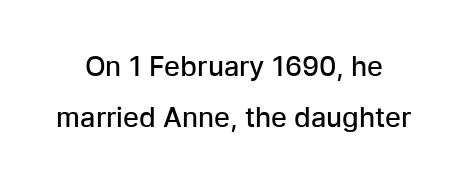
Every stem runs plumb, perpendicular to the baseline. Beneath every word, the page is bare. Inter-character spacing is left at the font's built-in metrics. Its strokes are somewhat broadened, the hallmark of semibold type.
